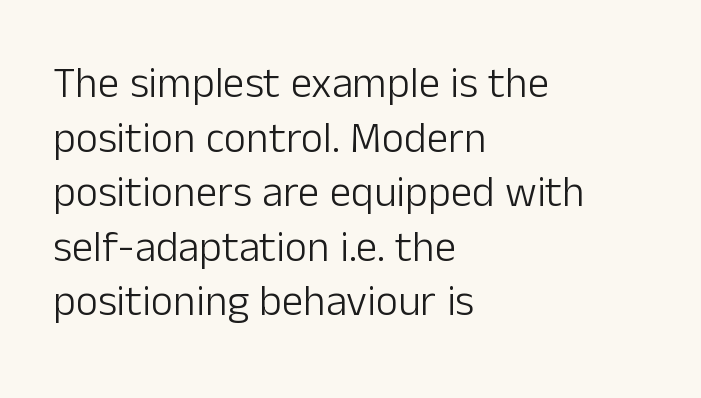
A classic flush-left, rag-right setting is used for this passage. Underline: absent. Stem width sits at or under what a default text font uses. Each letter keeps its own natural width here, so spacing adapts to shape. Serifs: no, the terminals of the letterforms are clean. One glance says typical: line gaps are just what's usual.
